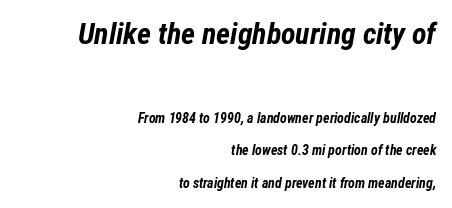
These lines are rendered in a variable-pitch font. Underline: absent. If you squint, the top block still reads clearly — it's the larger of the two. You can tell it's italic because the verticals aren't actually vertical.
